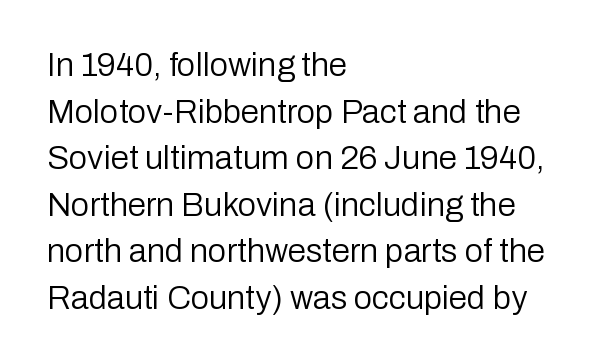
Q: Is the text bold? A: No.
Q: Is the text italic (slanted)? A: No, it is upright.
Q: Is the typeface a serif or a sans-serif typeface? A: Sans-serif.
Q: Is the text underlined? A: No.
Q: How is the paragraph aligned? A: Left-aligned.
Q: Is the spacing between letters normal or unusually wide? A: Normal.
Q: Is the spacing between lines tight, normal or loose? A: Normal.
Q: Width (condensed, normal, or wide)? A: Normal.
Q: Stroke contrast? A: Low.
Q: x-height? A: Medium.
Q: Monospaced? A: No.
